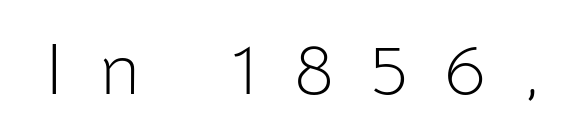
Q: Is the text bold? A: No.
Q: Is the text italic (slanted)? A: No, it is upright.
Q: Is the typeface a serif or a sans-serif typeface? A: Sans-serif.
Q: Is the text underlined? A: No.
Q: Is the spacing between letters normal or unusually wide? A: Unusually wide.
Q: Width (condensed, normal, or wide)? A: Normal.
Q: Stroke contrast? A: Low.
Q: x-height? A: Medium.
Q: Monospaced? A: No.
